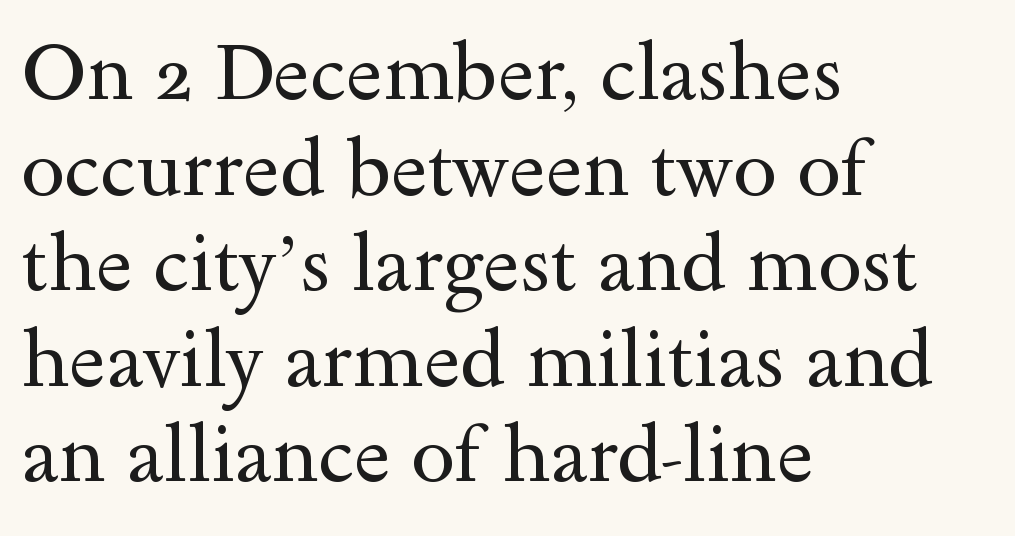
The image shows 79 px regular-weight, wide serif type, upright; set left-aligned, line spacing 1.21x, normal letter spacing, not underlined; a small x-height.
